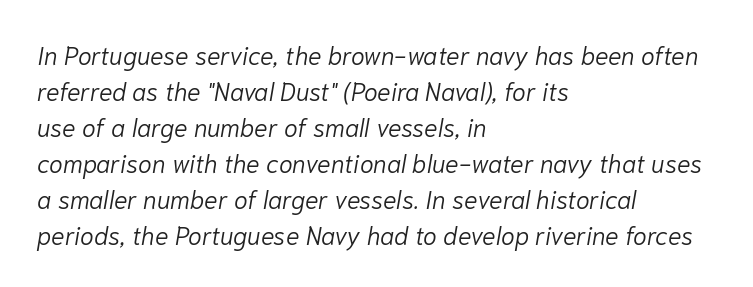
The image shows 25 px text type, italic (leaning right); set left-aligned, normal line spacing (1.44x), normal letter spacing, not underlined.
